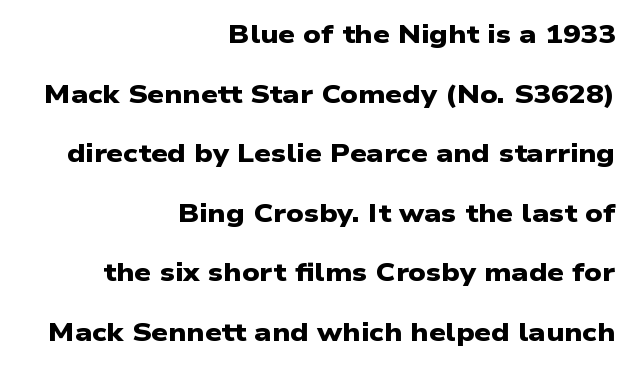
{"bold": "yes", "underline": "no", "align": "right", "line_spacing": "loose", "line_spacing_ratio": 2.29, "letter_spacing": "normal", "letter_spacing_em": 0.0, "glyph_px": 26}
